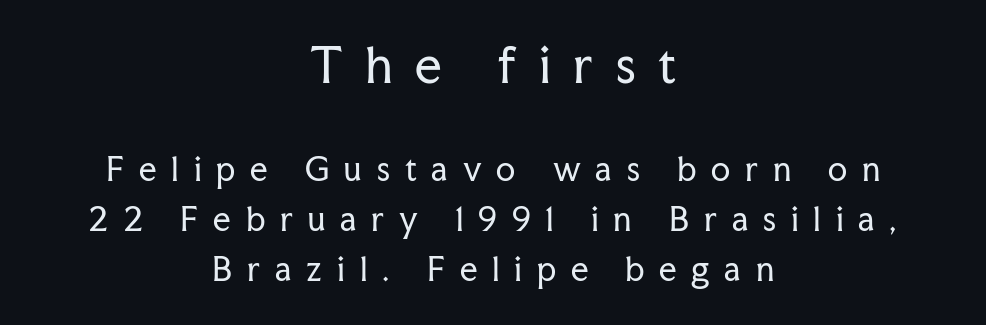
Weight: in the light-to-regular range. A clean baseline with only descenders dipping below it. Letter spacing: wide. One glance says typical: line gaps are just what's usual. The composition opens big and finishes small. Observe the serifs anchoring each vertical stroke in this sample.
